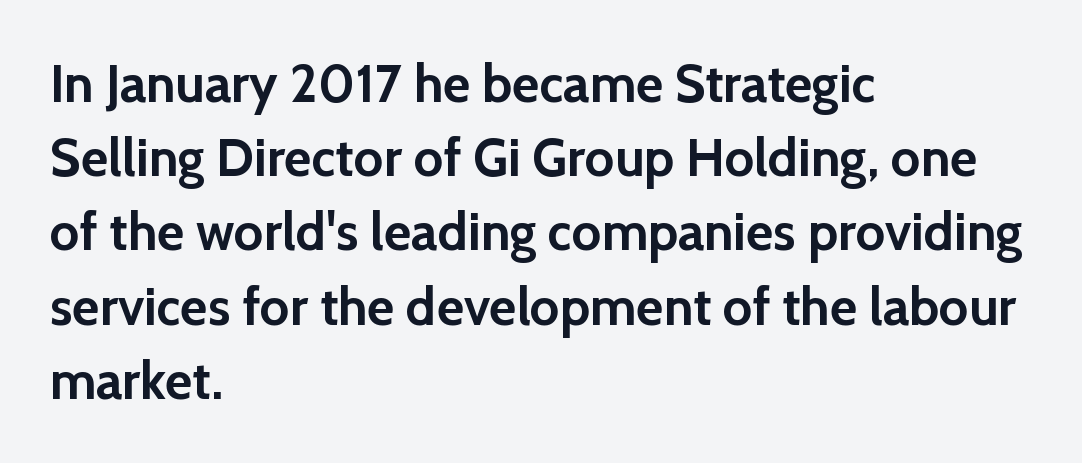
{"serif": "no", "italic": "no", "bold": "yes", "weight": "semibold", "width": "normal", "x_height": "medium", "monospaced": "no", "underline": "no", "align": "left", "line_spacing": "normal", "line_spacing_ratio": 1.4, "letter_spacing": "normal", "letter_spacing_em": 0.0, "glyph_px": 53}
